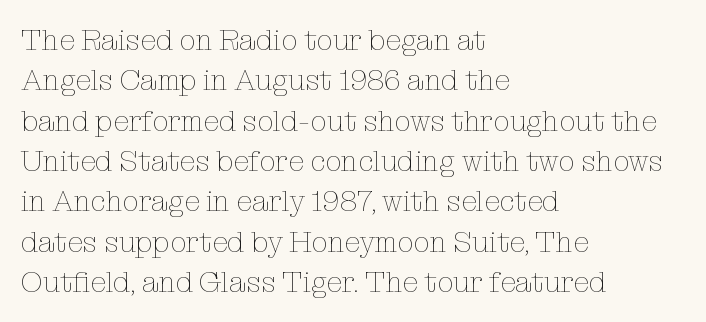
Q: Is the text bold? A: No.
Q: Is the text italic (slanted)? A: No, it is upright.
Q: Is the text underlined? A: No.
Q: How is the paragraph aligned? A: Left-aligned.
Q: Is the spacing between letters normal or unusually wide? A: Normal.
Q: Is the spacing between lines tight, normal or loose? A: Normal.
Q: Width (condensed, normal, or wide)? A: Normal.
Q: Stroke contrast? A: Low.
Q: x-height? A: Medium.
Q: Monospaced? A: No.
